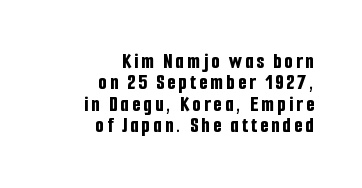
The image shows 22 px bold type, upright; set right-aligned, tight line spacing (0.97x), not underlined.
